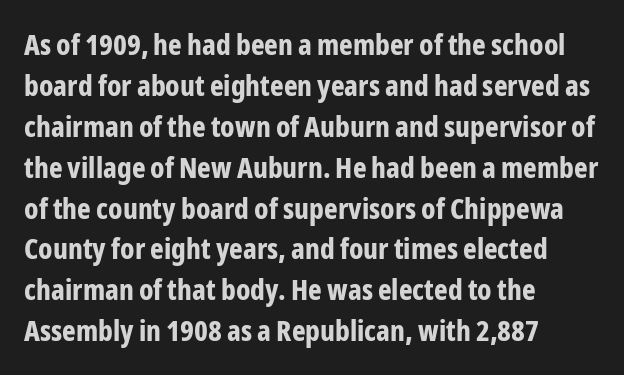
Does the leading feel generous? No, just average. The text was rendered using a sans face with plain stroke endings. Summary of weight: heavy, a full bold. The paragraph has a hard left edge and a soft right edge. Notice how the stems are strictly vertical — no italics here.
